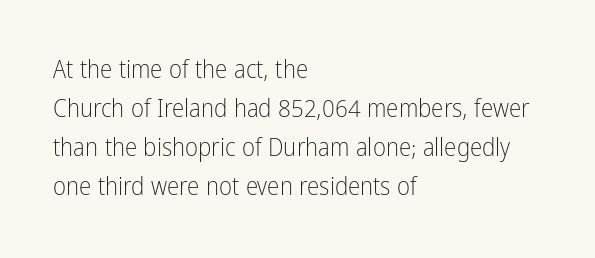
{"italic": "no", "bold": "no", "underline": "no", "align": "left", "line_spacing": "normal", "line_spacing_ratio": 1.56, "letter_spacing": "normal", "letter_spacing_em": 0.0, "glyph_px": 25}
